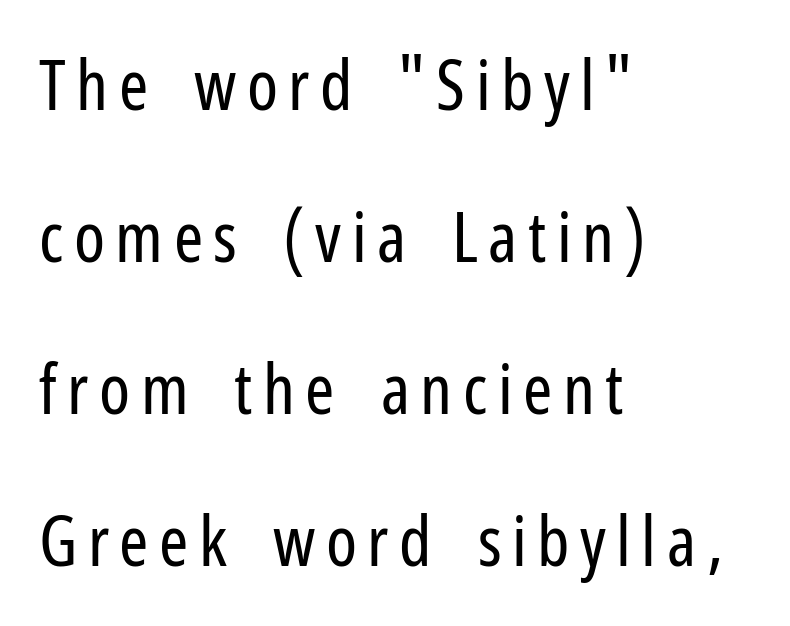
Q: Is the text bold? A: No.
Q: Is the text italic (slanted)? A: No, it is upright.
Q: Is the typeface a serif or a sans-serif typeface? A: Sans-serif.
Q: Is the text underlined? A: No.
Q: How is the paragraph aligned? A: Left-aligned.
Q: Is the spacing between lines tight, normal or loose? A: Loose.
Q: Width (condensed, normal, or wide)? A: Condensed.
Q: Stroke contrast? A: Low.
Q: x-height? A: Medium.
Q: Monospaced? A: No.
